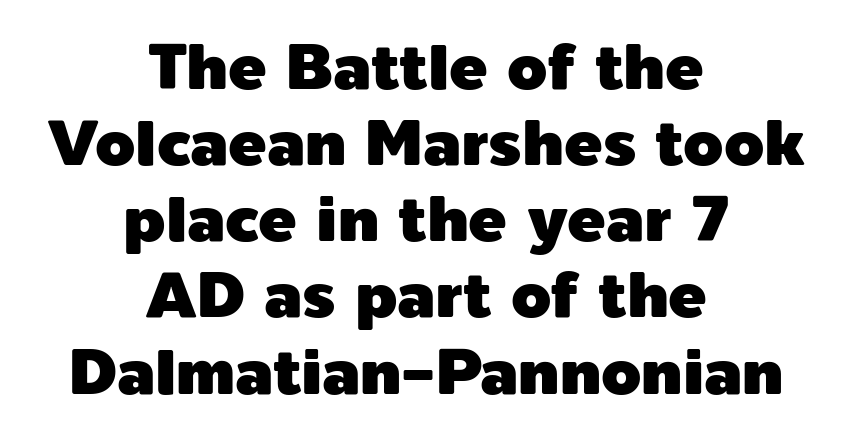
Q: Is the text italic (slanted)? A: No, it is upright.
Q: Is the typeface a serif or a sans-serif typeface? A: Sans-serif.
Q: Is the text underlined? A: No.
Q: How is the paragraph aligned? A: Centered.
Q: Is the spacing between letters normal or unusually wide? A: Normal.
Q: Width (condensed, normal, or wide)? A: Normal.
Q: x-height? A: Medium.
Q: Monospaced? A: No.
